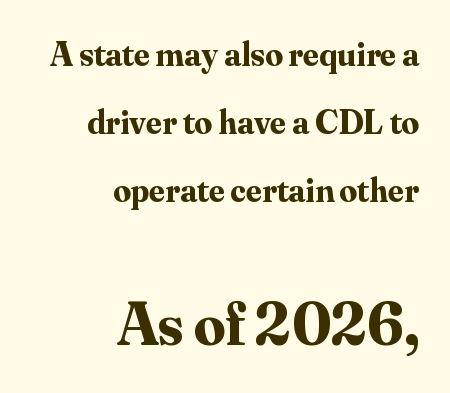
Which chunk is bigger? The second one — the bottom block dwarfs the top. These lines were composed using upright roman letters. The face used here is rendered with its standard letterfit. Heft: maximum for text — a bold.
